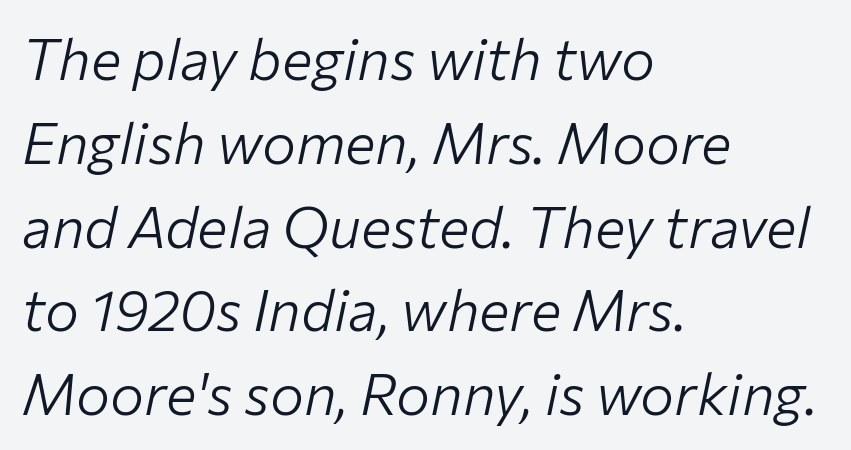
The image shows 57 px light type, italic (leaning right); set left-aligned, normal line spacing (1.47x), normal letter spacing, not underlined; low stroke contrast and a medium x-height.
